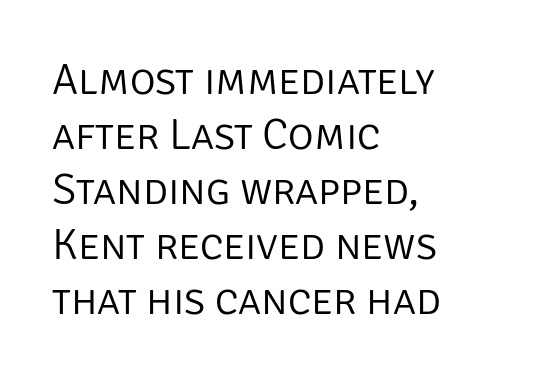
Q: Is the text bold? A: No.
Q: Is the text italic (slanted)? A: No, it is upright.
Q: Is the typeface a serif or a sans-serif typeface? A: Sans-serif.
Q: Is the text underlined? A: No.
Q: How is the paragraph aligned? A: Left-aligned.
Q: Is the spacing between letters normal or unusually wide? A: Normal.
Q: Is the spacing between lines tight, normal or loose? A: Normal.
Q: Width (condensed, normal, or wide)? A: Normal.
Q: Stroke contrast? A: Low.
Q: x-height? A: Large.
Q: Monospaced? A: No.
